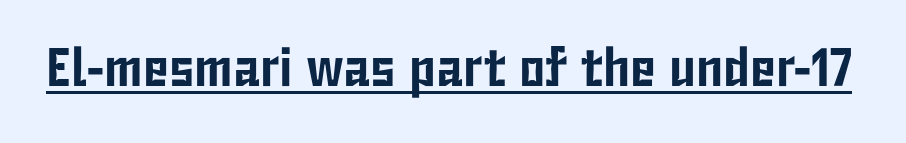
A typesetter would mark this as roman, not italic. Varying glyph widths throughout — classic text-font behaviour. No feet cap the strokes, marking this as sans-serif type. The rendering uses the underline text-decoration.
